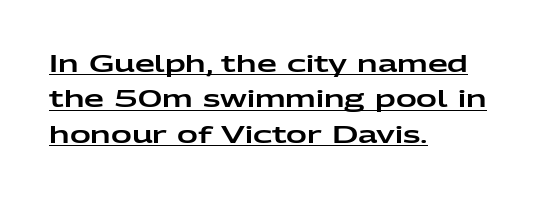
The image shows 23 px text type, upright; set left-aligned, normal line spacing (1.54x), normal letter spacing, underlined.
